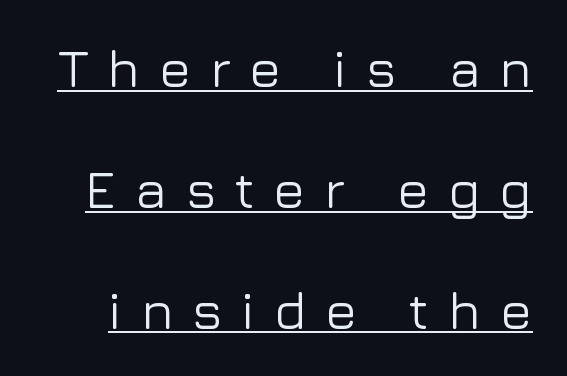
{"serif": "no", "italic": "no", "width": "normal", "stroke_contrast": "low", "x_height": "medium", "monospaced": "no", "underline": "yes", "line_spacing": "loose", "line_spacing_ratio": 2.28, "letter_spacing": "wide", "letter_spacing_em": 0.35, "glyph_px": 53}
